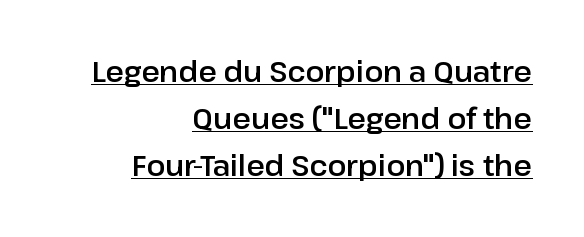
The image shows 28 px sans-serif type, upright; set right-aligned, normal line spacing (1.67x), normal letter spacing, underlined; low stroke contrast and a medium x-height.
